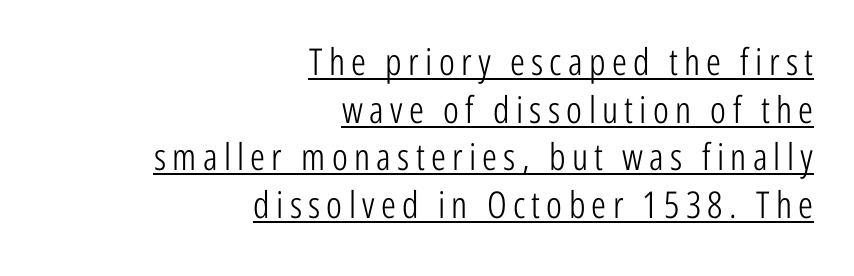
You could not count columns in this text — the font is proportionally spaced. The sample's only ornament is a line tracing under the words. A typesetter would mark this as roman, not italic. Notice how descenders clear the ascenders below comfortably — that's standard leading. These lines stack with their right ends in a neat column. On a weight scale, this lands at 450 or below.
